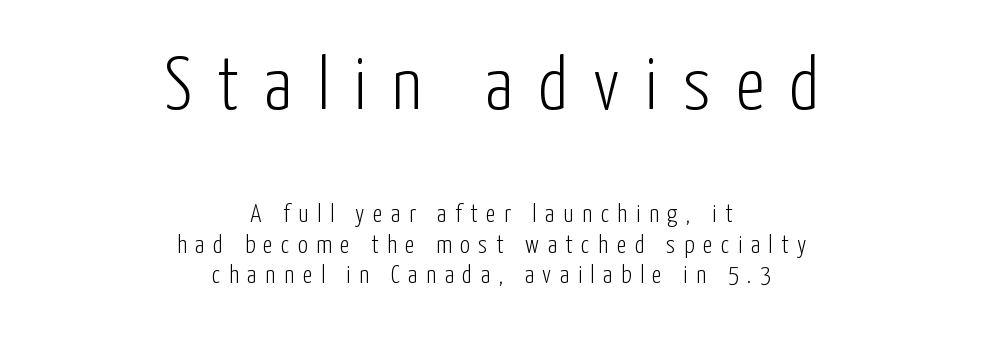
The letters advance in unequal steps, a hallmark of proportional type. Is the letter spacing exaggerated? Yes — the characters are pushed far apart. The paragraph shown floats in the horizontal middle. The letterforms sit at book weight or below.
